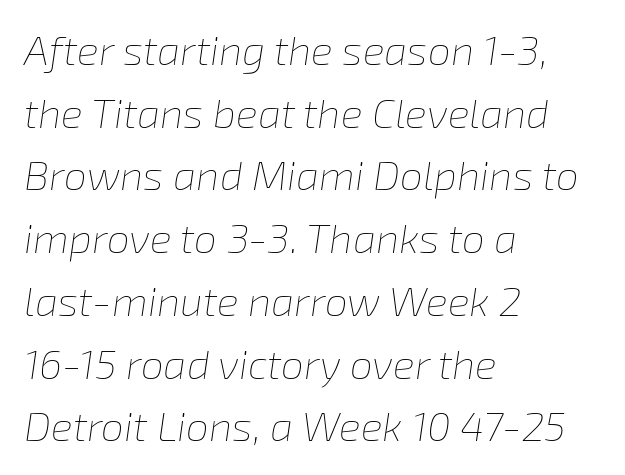
Q: Is the text bold? A: No.
Q: Is the text italic (slanted)? A: Yes, it leans right by about 8 degrees.
Q: Is the text underlined? A: No.
Q: How is the paragraph aligned? A: Left-aligned.
Q: Is the spacing between letters normal or unusually wide? A: Normal.
Q: Is the spacing between lines tight, normal or loose? A: Normal.
Q: Width (condensed, normal, or wide)? A: Normal.
Q: Stroke contrast? A: Low.
Q: x-height? A: Medium.
Q: Monospaced? A: No.
